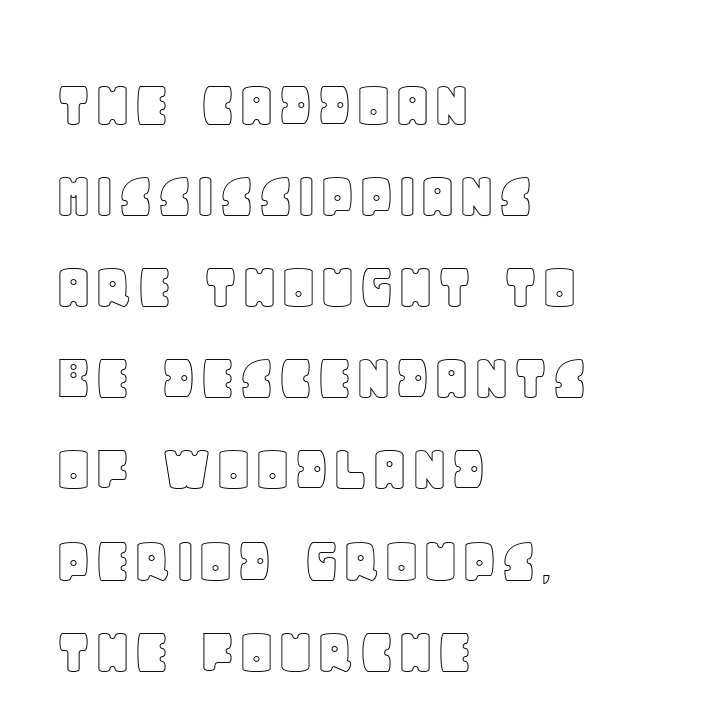
{"italic": "no", "width": "normal", "x_height": "large", "monospaced": "no", "underline": "no", "align": "left", "line_spacing": "normal", "line_spacing_ratio": 1.34, "letter_spacing": "normal", "letter_spacing_em": 0.0, "glyph_px": 68}
